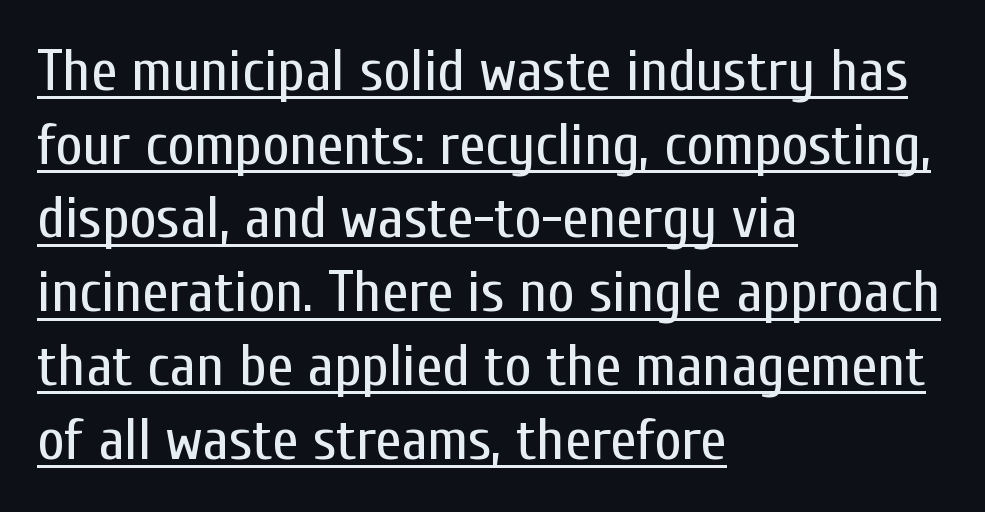
Q: Is the text bold? A: No.
Q: Is the text italic (slanted)? A: No, it is upright.
Q: Is the typeface a serif or a sans-serif typeface? A: Sans-serif.
Q: Is the text underlined? A: Yes.
Q: How is the paragraph aligned? A: Left-aligned.
Q: Is the spacing between letters normal or unusually wide? A: Normal.
Q: Is the spacing between lines tight, normal or loose? A: Normal.
Q: Width (condensed, normal, or wide)? A: Condensed.
Q: Stroke contrast? A: Low.
Q: x-height? A: Medium.
Q: Monospaced? A: No.
